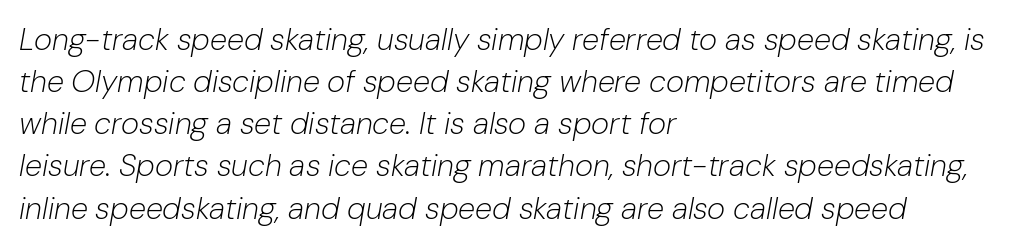
{"italic": "yes", "lean": "right", "slant_degrees": 10, "bold": "no", "weight": "light", "width": "normal", "stroke_contrast": "low", "x_height": "medium", "monospaced": "no", "underline": "no", "align": "left", "line_spacing": "normal", "line_spacing_ratio": 1.36, "letter_spacing": "normal", "letter_spacing_em": 0.0, "glyph_px": 31}
